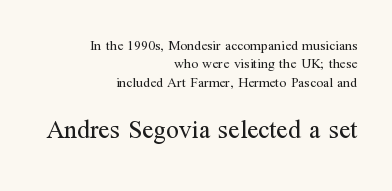
The passage shown stacks its lines at a standard gap. No extra tracking has been applied to these lines. Nope, not italic — everything's standing straight. The rendering enlarges the type as you move from the upper chunk to the lower. Layout note: lines flush right. Only glyphs here, with clear space below each row.
